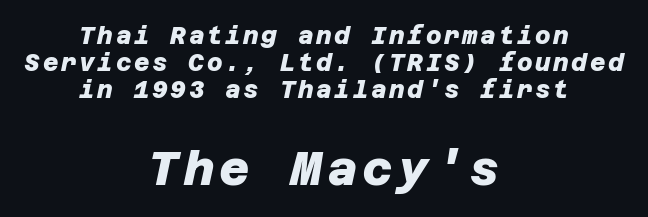
{"serif": "no", "bold": "yes", "weight": "heavy", "width": "normal", "stroke_contrast": "low", "x_height": "large", "underline": "no", "align": "center", "line_spacing": "tight", "line_spacing_ratio": 1.13, "larger_block": "second", "size_ratio": 1.96, "glyph_px": 47}
